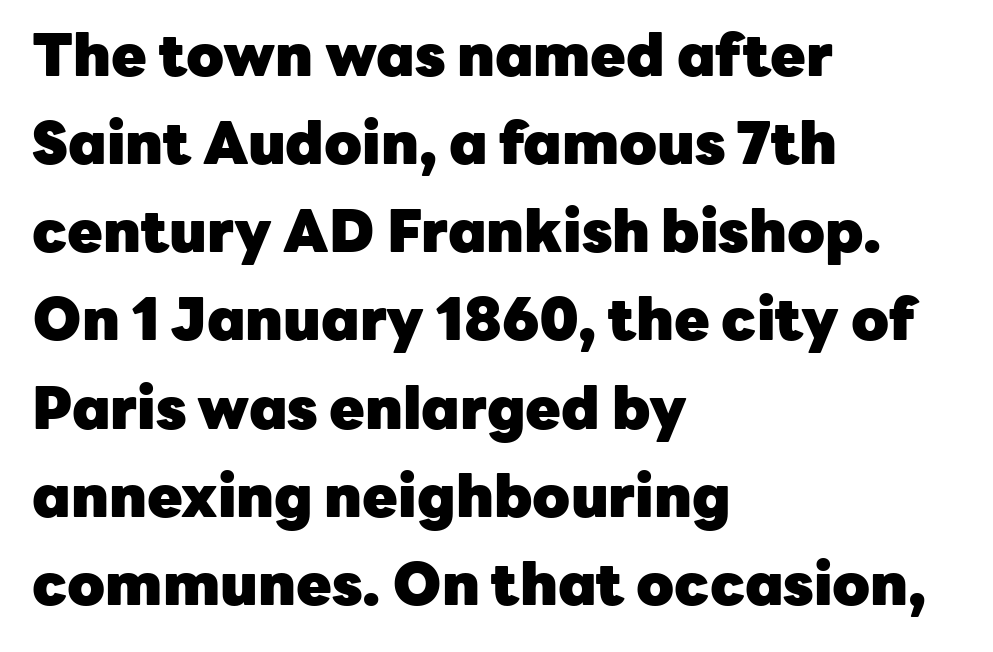
Each letter keeps its own natural width here, so spacing adapts to shape. The gaps between neighbouring characters are ordinary and unremarkable. The space beneath each line is pristine and unruled. A typesetter would label this face a sans. As a designer I'd log this as weight 700, bold. Every row of glyphs begins at an identical x-position on the left.
